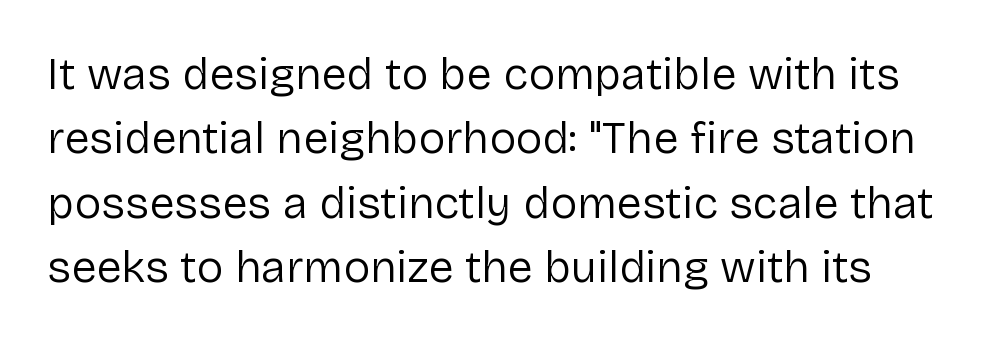
You can tell it's not italic because the verticals are truly vertical. A typesetter would call this proportional, since set widths differ per character. Stroke terminals: plain, sans-serif. Descenders are the only things crossing below the line. The letterforms sit shoulder to shoulder at normal distance.
